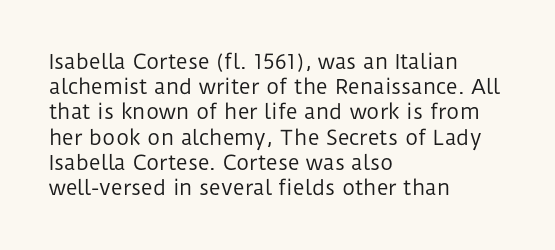
The image shows 20 px text type, upright; set left-aligned, normal line spacing (1.26x), normal letter spacing, not underlined.
